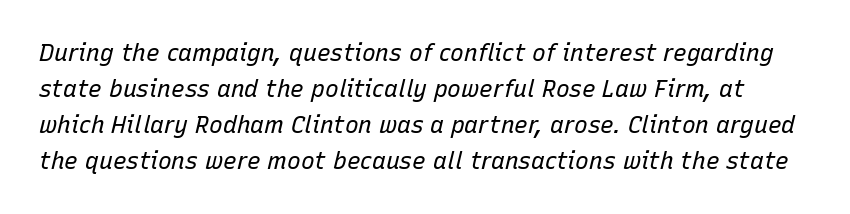
The specimen omits any rule beneath the text block's lines. Regular leading. Looking at the ascenders, they clearly lean. The font sits on the lighter half of the weight spectrum, regular included. Inter-character spacing is left at the font's built-in metrics.
